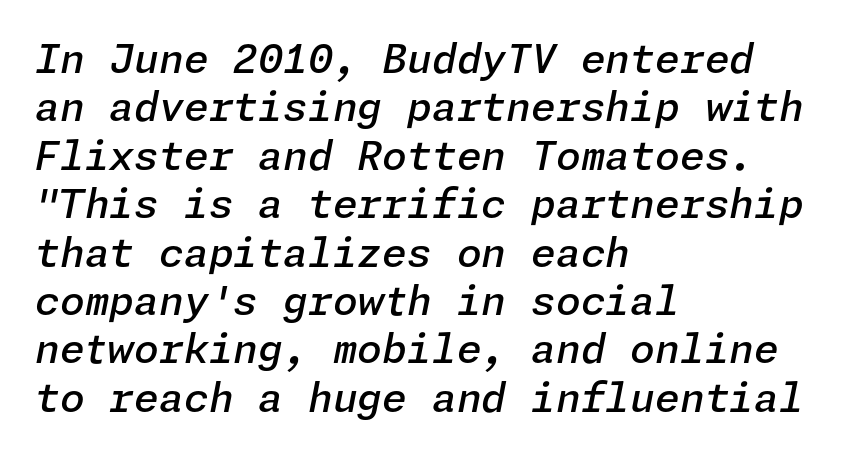
{"italic": "yes", "lean": "right", "slant_degrees": 11, "bold": "semi", "weight": "semibold", "width": "normal", "stroke_contrast": "low", "x_height": "medium", "underline": "no", "align": "left", "line_spacing_ratio": 1.21, "letter_spacing": "normal", "letter_spacing_em": 0.0, "glyph_px": 40}
